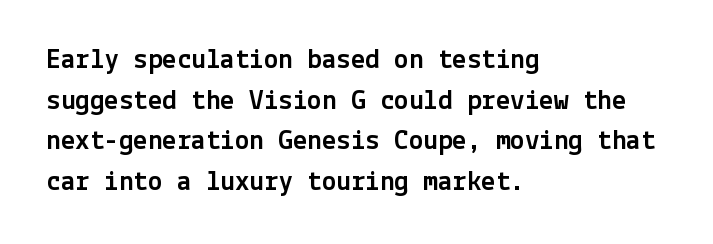
{"serif": "no", "italic": "no", "width": "normal", "x_height": "medium", "underline": "no", "align": "left", "line_spacing": "normal", "line_spacing_ratio": 1.4, "letter_spacing": "normal", "letter_spacing_em": 0.0, "glyph_px": 29}
